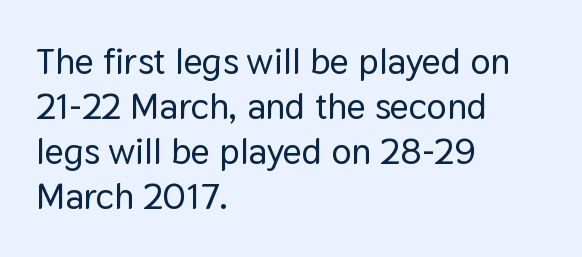
{"serif": "no", "italic": "no", "width": "normal", "stroke_contrast": "low", "x_height": "medium", "monospaced": "no", "underline": "no", "align": "left", "line_spacing_ratio": 1.22, "letter_spacing": "normal", "letter_spacing_em": 0.0, "glyph_px": 37}
